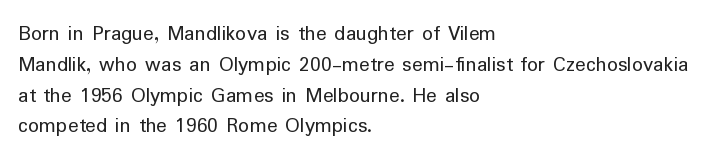
{"italic": "no", "bold": "no", "underline": "no", "align": "left", "line_spacing": "normal", "line_spacing_ratio": 1.4, "letter_spacing": "normal", "letter_spacing_em": 0.0, "glyph_px": 22}
